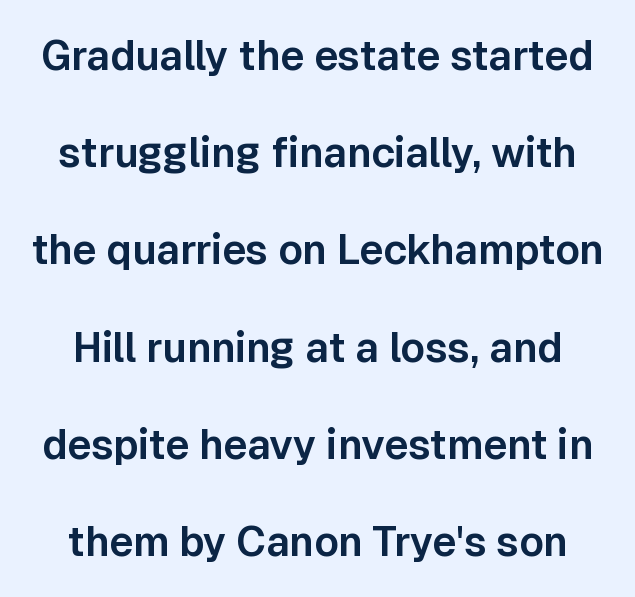
The image shows 41 px sans-serif type, upright; set loose line spacing (2.37x), normal letter spacing, not underlined; low stroke contrast and a medium x-height.
